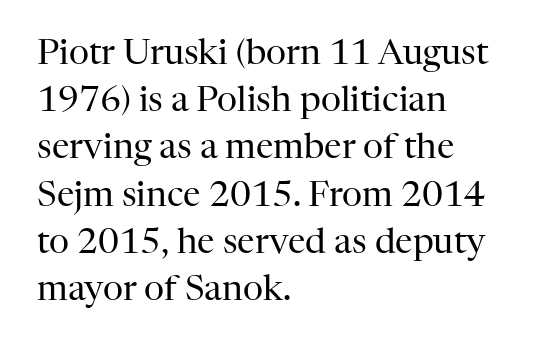
These lines are composed in type with serifs. The passage shown has conventional tracking throughout. Letters have the restrained weight of plain body copy at most. Whoever set this chose a conventional vertical rhythm. The text block is weighted toward the left margin, trailing off unevenly rightward.
